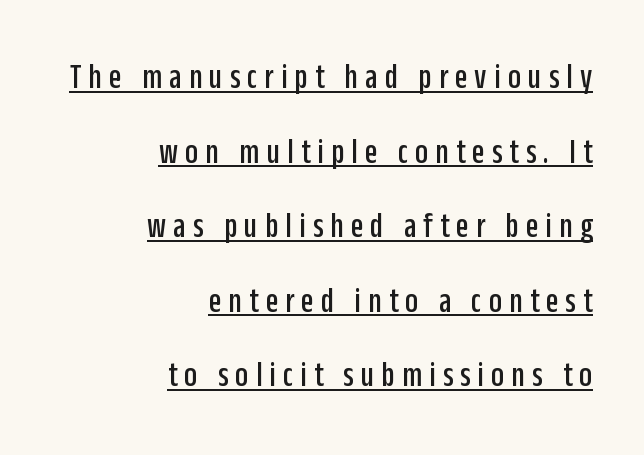
{"serif": "no", "italic": "no", "width": "condensed", "stroke_contrast": "low", "x_height": "large", "monospaced": "no", "underline": "yes", "align": "right", "line_spacing": "loose", "line_spacing_ratio": 2.07, "letter_spacing": "wide", "letter_spacing_em": 0.2, "glyph_px": 36}
